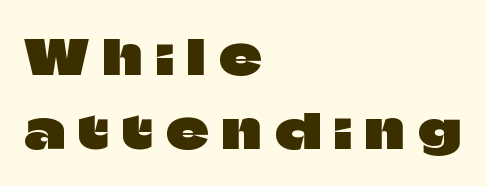
The image shows 47 px sans-serif type, upright; set left-aligned, normal line spacing (1.57x), unusually wide letter spacing (+0.29 em), not underlined; low stroke contrast and a large x-height.
